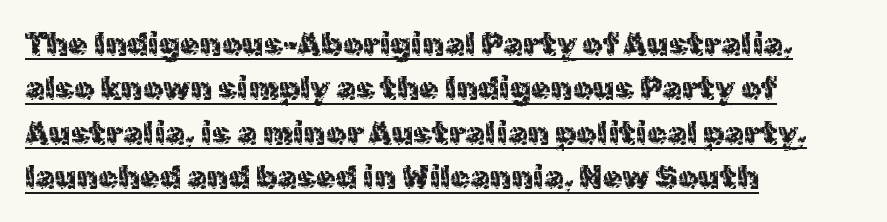
Q: Is the text bold? A: No.
Q: Is the text italic (slanted)? A: No, it is upright.
Q: Is the typeface a serif or a sans-serif typeface? A: Sans-serif.
Q: Is the text underlined? A: Yes.
Q: How is the paragraph aligned? A: Left-aligned.
Q: Is the spacing between letters normal or unusually wide? A: Normal.
Q: Is the spacing between lines tight, normal or loose? A: Normal.
Q: Width (condensed, normal, or wide)? A: Normal.
Q: x-height? A: Medium.
Q: Monospaced? A: No.
